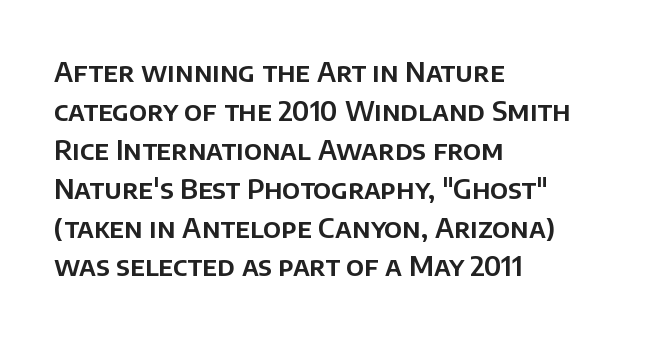
The image shows 27 px text type, upright; set left-aligned, normal line spacing (1.44x), normal letter spacing, not underlined.
